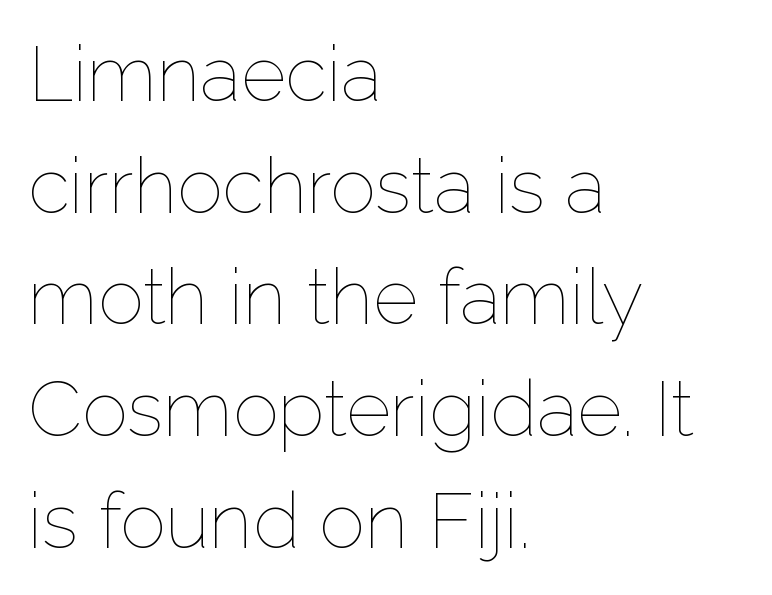
The image shows 77 px thin type, upright; set left-aligned, normal line spacing (1.45x), normal letter spacing, not underlined; low stroke contrast and a medium x-height.
